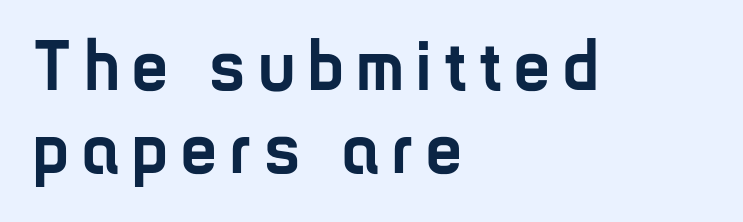
{"serif": "no", "italic": "no", "bold": "yes", "weight": "semibold", "width": "condensed", "stroke_contrast": "low", "x_height": "medium", "monospaced": "no", "underline": "no", "align": "left", "line_spacing_ratio": 1.17, "glyph_px": 71}
